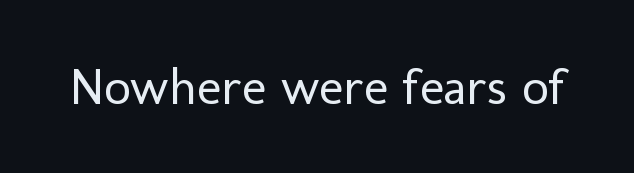
{"serif": "no", "italic": "no", "bold": "no", "weight": "regular", "width": "normal", "stroke_contrast": "low", "x_height": "medium", "monospaced": "no", "underline": "no", "letter_spacing": "normal", "letter_spacing_em": 0.0, "glyph_px": 52}
